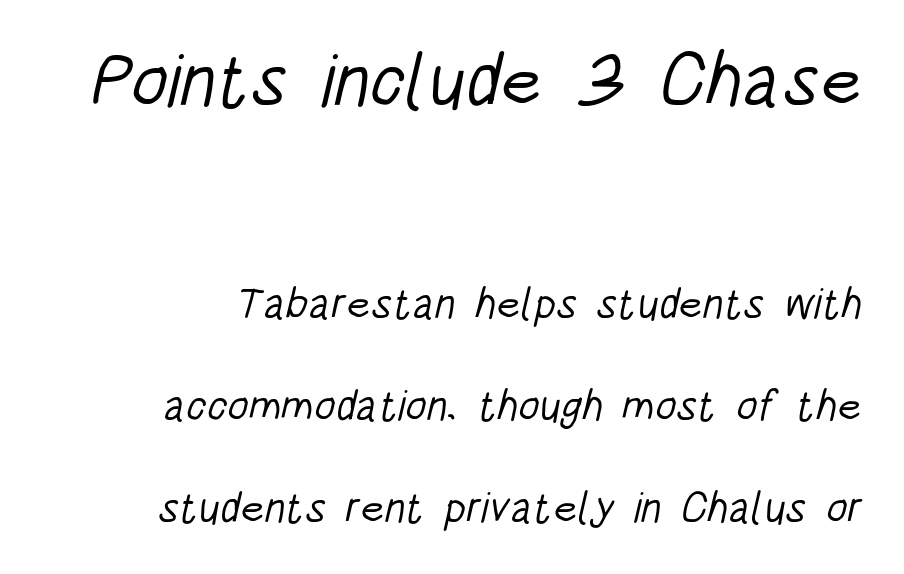
The image shows 75 px light, condensed sans-serif type; set loose line spacing (2.37x), normal letter spacing, not underlined; the first (top) block is 1.74x larger; low stroke contrast and a large x-height.
